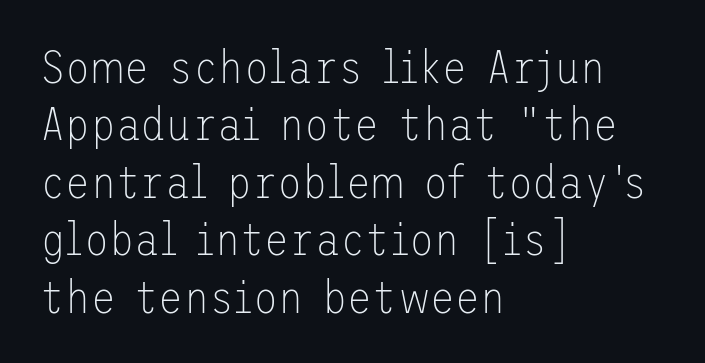
{"serif": "no", "italic": "no", "bold": "no", "weight": "thin", "width": "normal", "stroke_contrast": "low", "x_height": "medium", "underline": "no", "align": "left", "line_spacing": "normal", "line_spacing_ratio": 1.25, "letter_spacing": "normal", "letter_spacing_em": 0.0, "glyph_px": 46}
